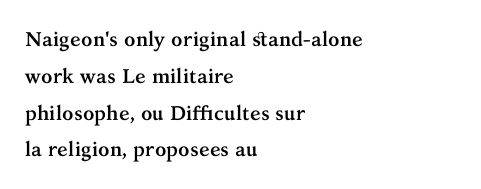
The image shows 20 px bold type, upright; set left-aligned, line spacing 1.84x, normal letter spacing, not underlined.
